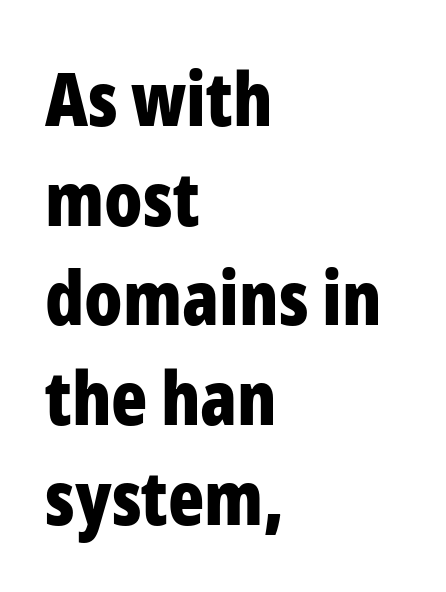
This sample uses plain, unmodified letter spacing. Italic: no, the glyphs are upright roman. I'd call this a sans setting — the letters go barefoot. The rendering uses a bold face; every stroke is thick and dark.
